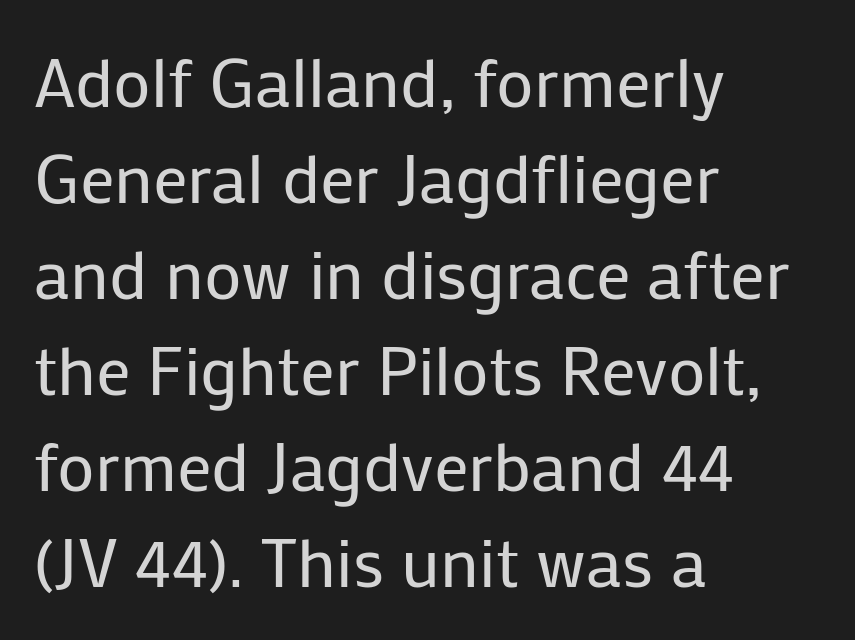
Q: Is the text bold? A: No.
Q: Is the text italic (slanted)? A: No, it is upright.
Q: Is the typeface a serif or a sans-serif typeface? A: Sans-serif.
Q: Is the text underlined? A: No.
Q: How is the paragraph aligned? A: Left-aligned.
Q: Is the spacing between letters normal or unusually wide? A: Normal.
Q: Is the spacing between lines tight, normal or loose? A: Normal.
Q: Width (condensed, normal, or wide)? A: Normal.
Q: Stroke contrast? A: Low.
Q: x-height? A: Medium.
Q: Monospaced? A: No.
